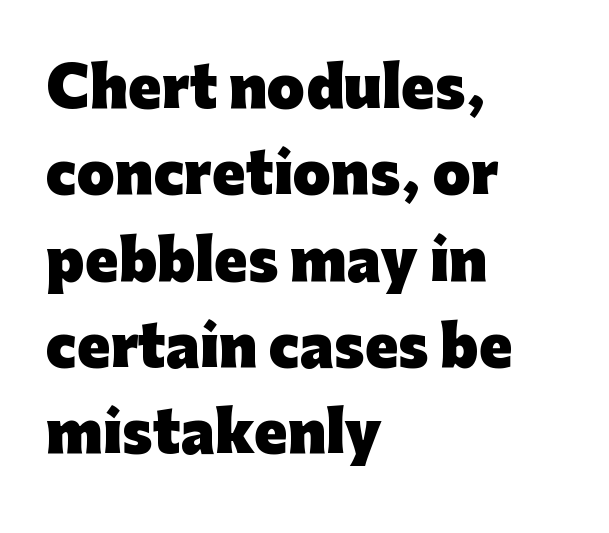
The image shows 55 px heavy sans-serif type, upright; set left-aligned, normal line spacing (1.57x), normal letter spacing, not underlined; low stroke contrast and a medium x-height.
